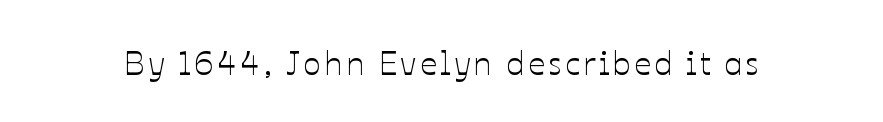
{"italic": "no", "width": "normal", "stroke_contrast": "low", "x_height": "medium", "monospaced": "no", "underline": "no", "glyph_px": 33}
